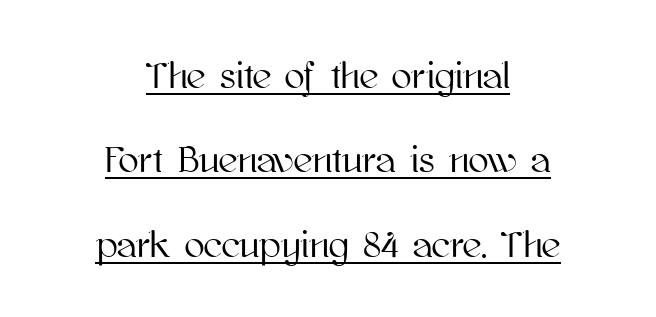
{"italic": "no", "width": "normal", "stroke_contrast": "high", "x_height": "medium", "monospaced": "no", "underline": "yes", "align": "center", "line_spacing": "loose", "line_spacing_ratio": 2.28, "letter_spacing": "normal", "letter_spacing_em": 0.0, "glyph_px": 37}
